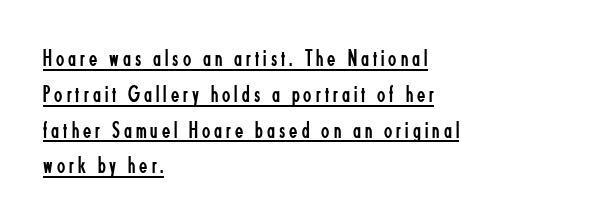
The image shows 24 px text type, upright; set left-aligned, normal line spacing (1.49x), underlined.
